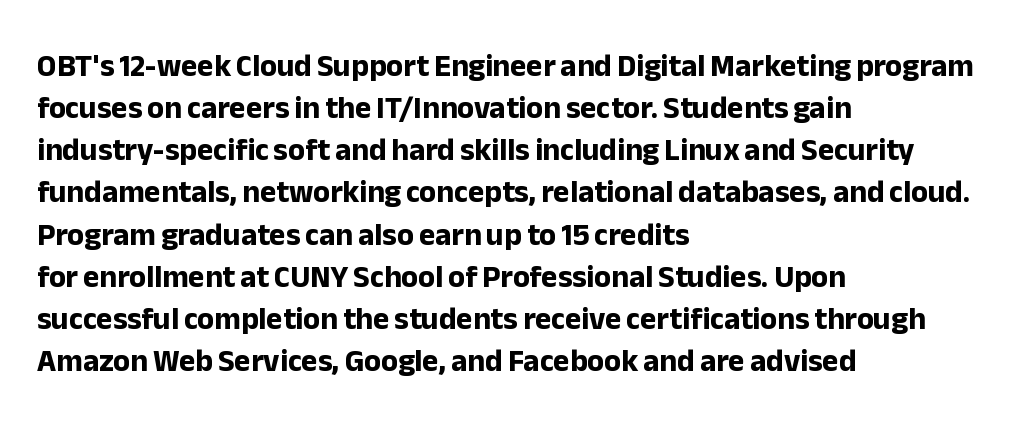
The image shows 31 px bold sans-serif type, upright; set left-aligned, normal line spacing (1.36x), normal letter spacing, not underlined; low stroke contrast and a medium x-height.
